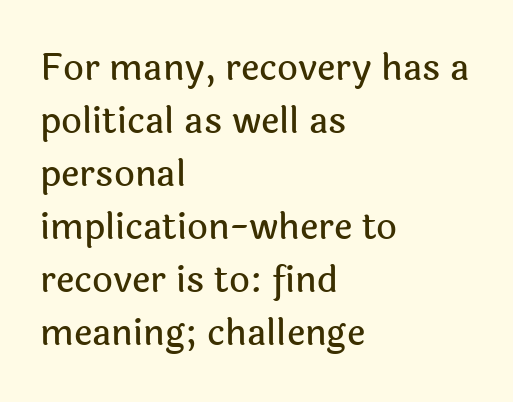
{"serif": "no", "italic": "no", "width": "normal", "x_height": "medium", "monospaced": "no", "underline": "no", "align": "left", "line_spacing": "normal", "line_spacing_ratio": 1.47, "letter_spacing": "normal", "letter_spacing_em": 0.0, "glyph_px": 36}
